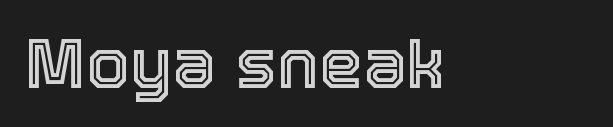
{"italic": "no", "width": "normal", "x_height": "medium", "monospaced": "no", "underline": "no", "align": "left", "letter_spacing": "normal", "letter_spacing_em": 0.0, "glyph_px": 70}
